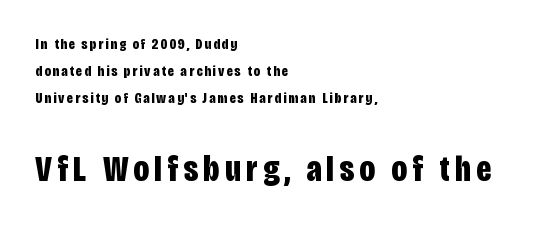
The image shows 37 px bold, condensed sans-serif type, upright; set left-aligned, line spacing 1.81x, not underlined; the second (bottom) block is 2.47x larger; low stroke contrast and a large x-height.
